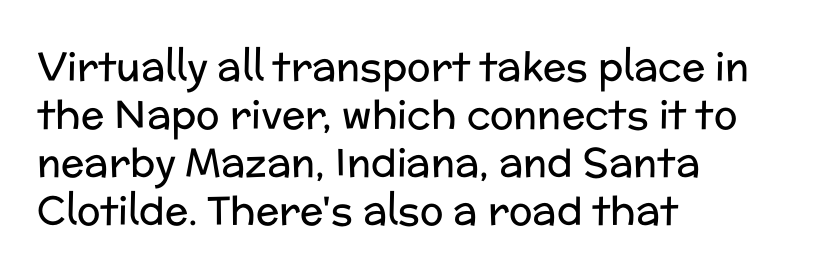
Q: Is the text bold? A: No.
Q: Is the text italic (slanted)? A: No, it is upright.
Q: Is the typeface a serif or a sans-serif typeface? A: Sans-serif.
Q: Is the text underlined? A: No.
Q: How is the paragraph aligned? A: Left-aligned.
Q: Is the spacing between letters normal or unusually wide? A: Normal.
Q: Width (condensed, normal, or wide)? A: Normal.
Q: Stroke contrast? A: Low.
Q: x-height? A: Medium.
Q: Monospaced? A: No.
